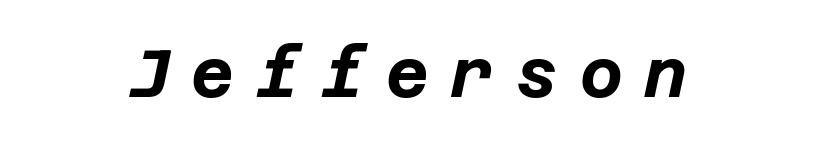
{"italic": "yes", "lean": "right", "slant_degrees": 12, "bold": "yes", "weight": "bold", "width": "normal", "stroke_contrast": "low", "x_height": "large", "underline": "no", "letter_spacing": "wide", "letter_spacing_em": 0.33, "glyph_px": 66}
